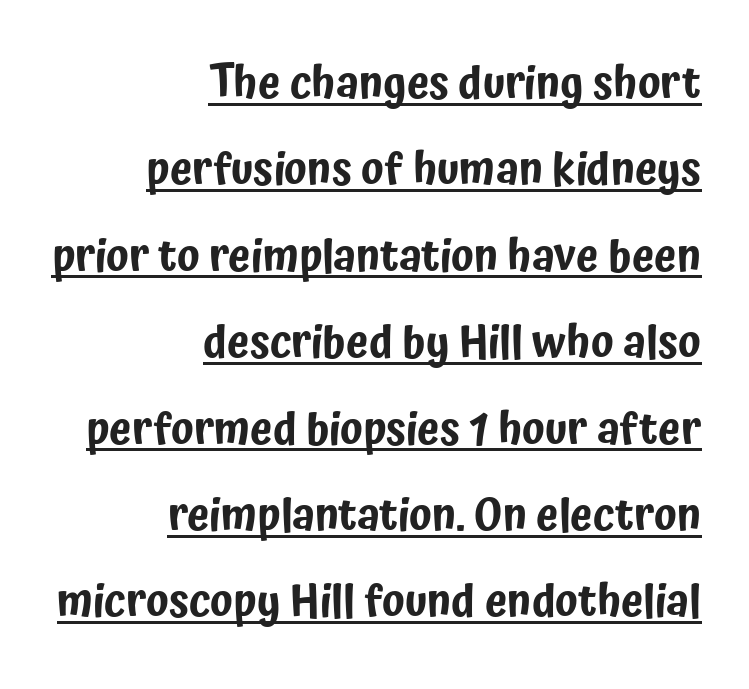
Q: Is the text italic (slanted)? A: No, it is upright.
Q: Is the typeface a serif or a sans-serif typeface? A: Sans-serif.
Q: Is the text underlined? A: Yes.
Q: How is the paragraph aligned? A: Right-aligned.
Q: Is the spacing between letters normal or unusually wide? A: Normal.
Q: Is the spacing between lines tight, normal or loose? A: Loose.
Q: Width (condensed, normal, or wide)? A: Condensed.
Q: Stroke contrast? A: Low.
Q: x-height? A: Medium.
Q: Monospaced? A: No.
